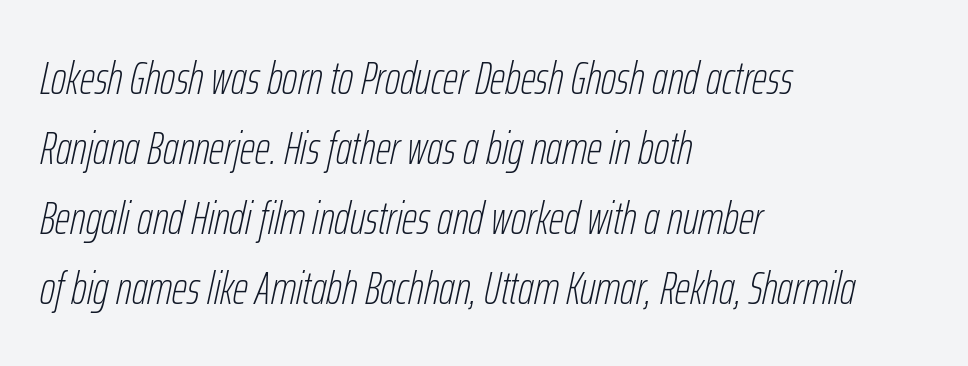
{"italic": "yes", "lean": "right", "slant_degrees": 12, "bold": "no", "weight": "thin", "width": "condensed", "stroke_contrast": "low", "x_height": "medium", "monospaced": "no", "underline": "no", "align": "left", "line_spacing": "normal", "line_spacing_ratio": 1.49, "letter_spacing": "normal", "letter_spacing_em": 0.0, "glyph_px": 47}
